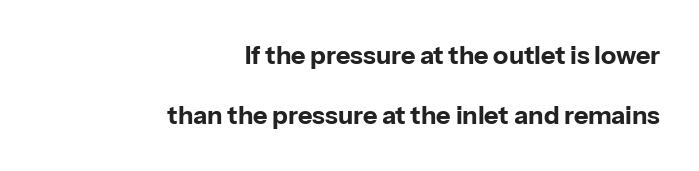
{"italic": "no", "bold": "yes", "underline": "no", "align": "right", "line_spacing": "loose", "line_spacing_ratio": 2.41, "letter_spacing": "normal", "letter_spacing_em": 0.0, "glyph_px": 25}
